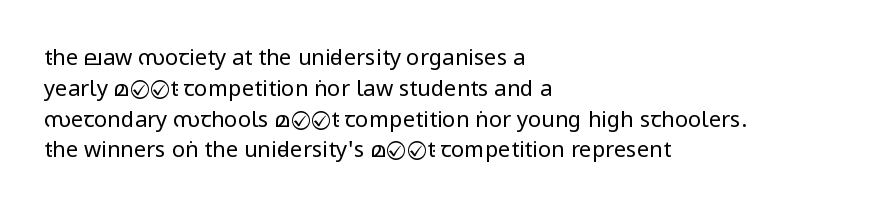
Summary of vertical rhythm: regular, with standard interline spacing. Short note: letters normally spaced. The font's upright variant was chosen for this text. Casual observation: everything's shoved over to the left.
